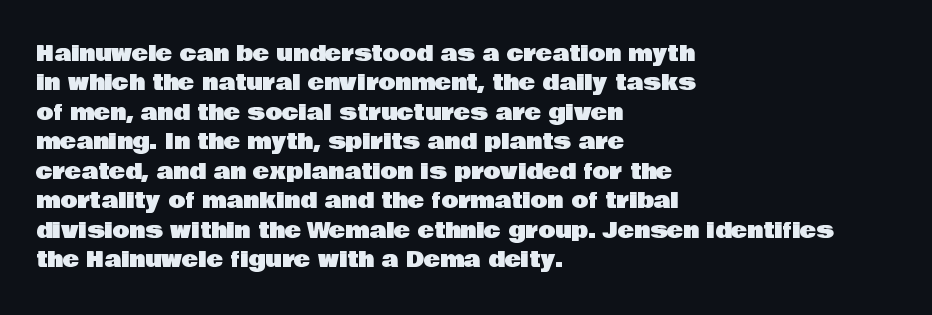
{"italic": "no", "underline": "no", "align": "left", "line_spacing": "normal", "line_spacing_ratio": 1.34, "letter_spacing": "normal", "letter_spacing_em": 0.0, "glyph_px": 22}
